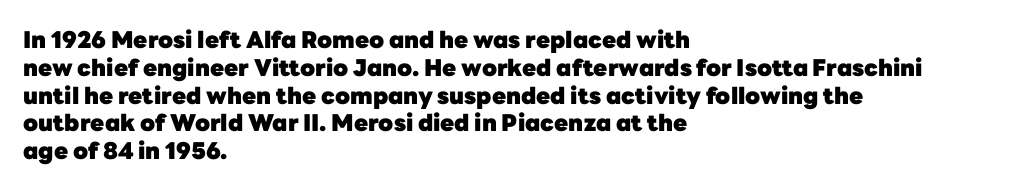
{"italic": "no", "bold": "yes", "underline": "no", "align": "left", "line_spacing_ratio": 1.21, "letter_spacing": "normal", "letter_spacing_em": 0.0, "glyph_px": 23}
